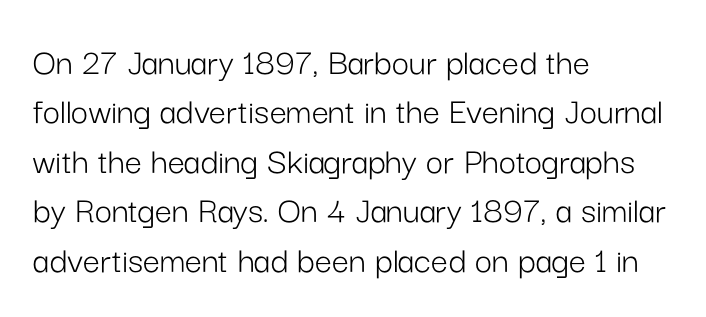
The vertical gap from one line to the next is medium. This reads as an unemphasized weight, regular at the heaviest. Is this a fixed-width face? No — the glyphs have proportional, varying widths. These lines keep a tight, regular rhythm from letter to letter. Does the type have serifs? No, each stem ends abruptly.
